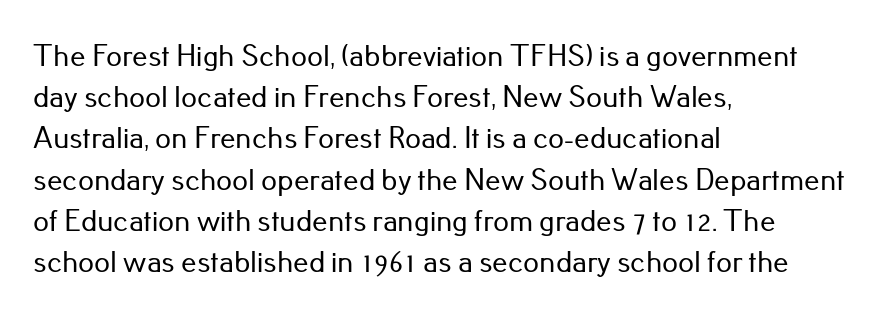
{"serif": "no", "italic": "no", "width": "normal", "stroke_contrast": "low", "x_height": "small", "monospaced": "no", "underline": "no", "align": "left", "line_spacing": "normal", "line_spacing_ratio": 1.33, "letter_spacing": "normal", "letter_spacing_em": 0.0, "glyph_px": 31}
